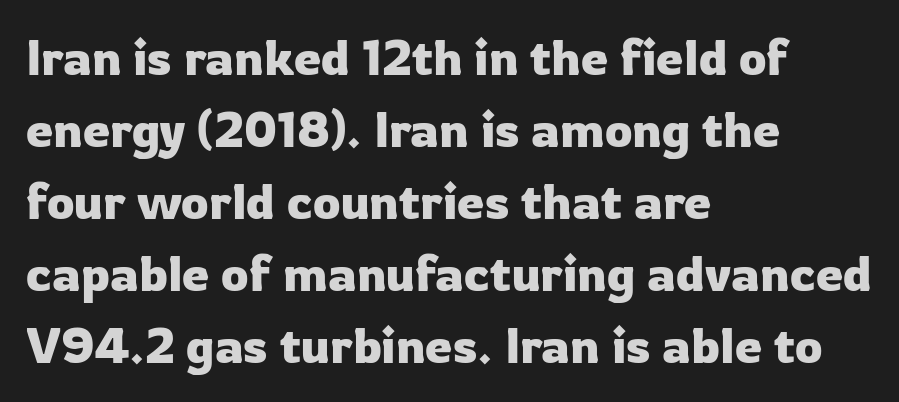
Q: Is the text italic (slanted)? A: No, it is upright.
Q: Is the typeface a serif or a sans-serif typeface? A: Sans-serif.
Q: Is the text underlined? A: No.
Q: How is the paragraph aligned? A: Left-aligned.
Q: Is the spacing between letters normal or unusually wide? A: Normal.
Q: Is the spacing between lines tight, normal or loose? A: Normal.
Q: Width (condensed, normal, or wide)? A: Normal.
Q: Stroke contrast? A: Low.
Q: x-height? A: Medium.
Q: Monospaced? A: No.
